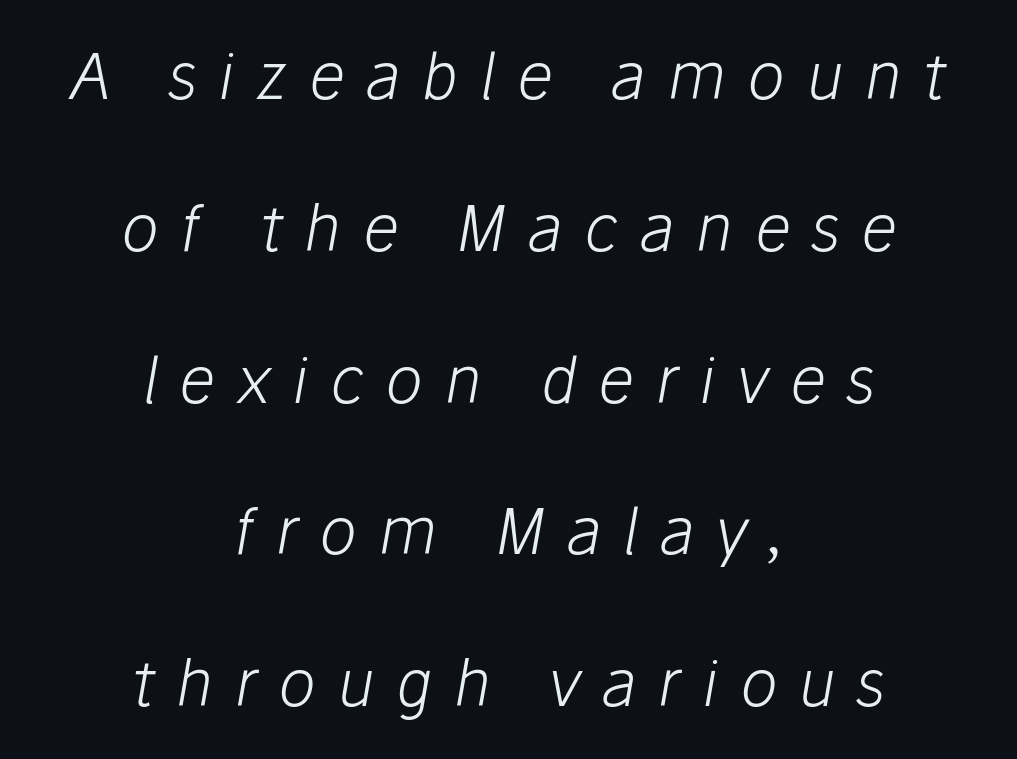
Underline: absent. The tracking jumps out immediately: characters are airy and widely separated. Airy leading. Does the lettering tilt? It does — this is italic. Weight class: somewhere from thin through regular. Think of a printed novel: that variable character pitch is what you see here.
